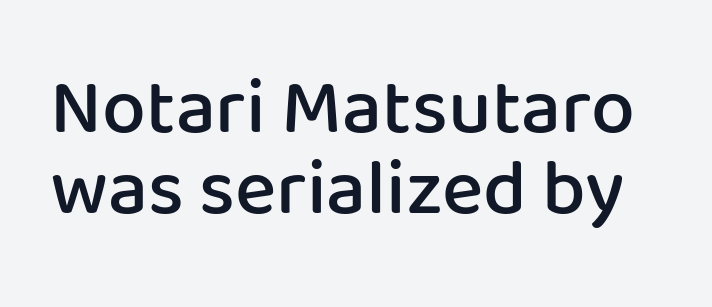
Decoration check: the copy has no underline. The typesetting leans somewhat heavy: a semibold. Letterform terminals end flat and unadorned throughout the passage. Quick note: interline space is minimal. The face used here is rendered with its standard letterfit.
